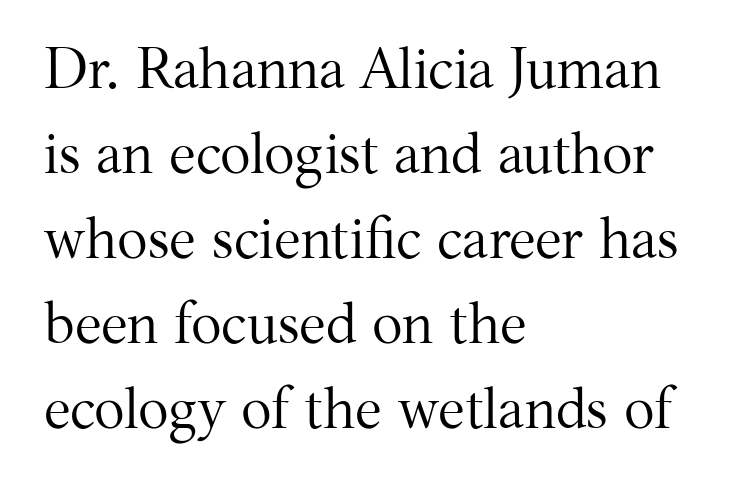
{"serif": "yes", "italic": "no", "bold": "no", "weight": "regular", "width": "normal", "stroke_contrast": "medium", "x_height": "medium", "monospaced": "no", "underline": "no", "align": "left", "line_spacing": "normal", "line_spacing_ratio": 1.49, "letter_spacing": "normal", "letter_spacing_em": 0.0, "glyph_px": 57}
